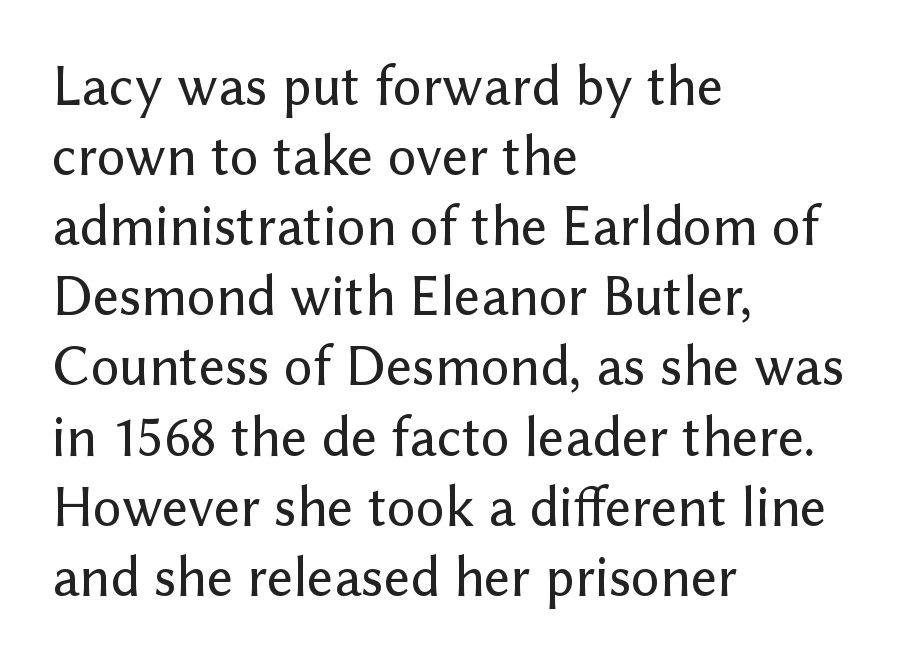
Bare-footed words on every line. These lines keep a tight, regular rhythm from letter to letter. Font category for this specimen: sans-serif. Does the lettering tilt? It doesn't — this is upright. Line starts are locked; line ends wander.
